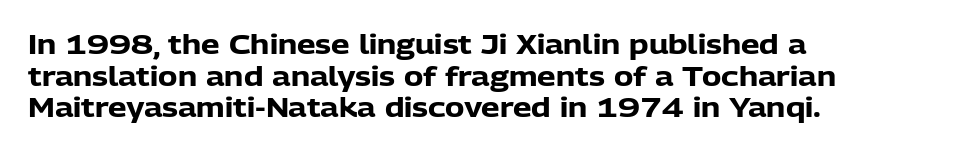
The image shows 26 px bold type, upright; set left-aligned, line spacing 1.22x, normal letter spacing, not underlined.
